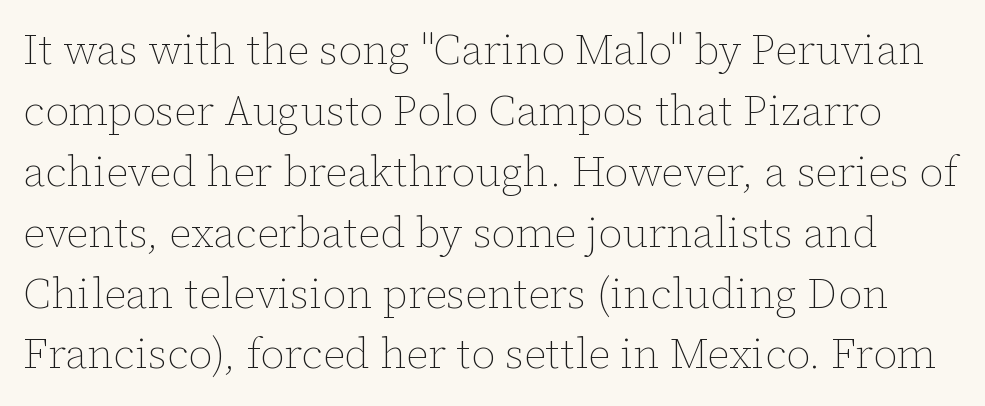
The image shows 42 px thin type, upright; set normal line spacing (1.45x), normal letter spacing, not underlined; low stroke contrast and a medium x-height.
